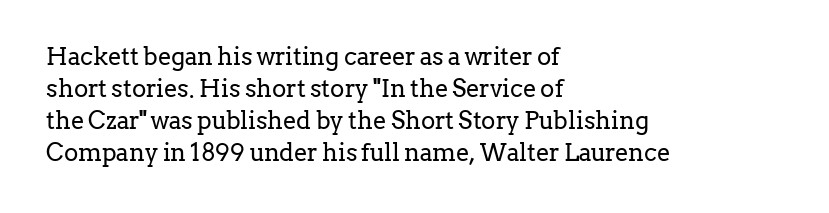
The image shows 24 px text type, upright; set left-aligned, normal line spacing (1.33x), normal letter spacing, not underlined.
